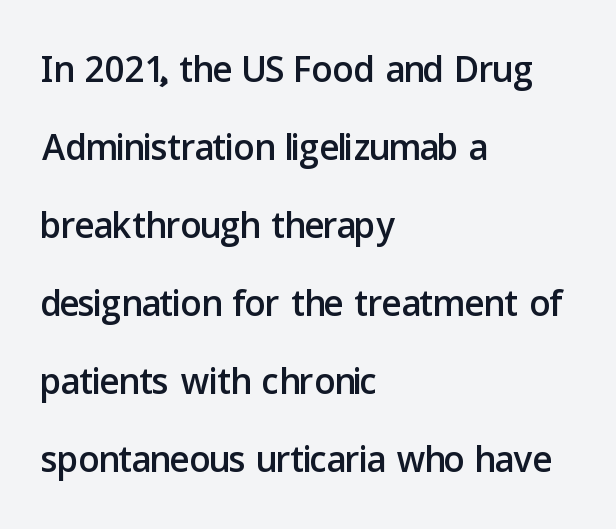
The image shows 52 px sans-serif type, upright; set left-aligned, normal line spacing (1.5x), normal letter spacing, not underlined; low stroke contrast and a medium x-height.
